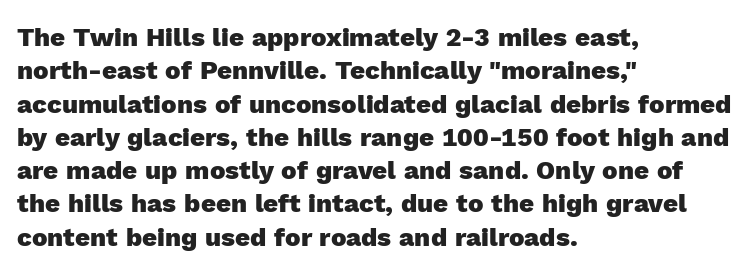
{"italic": "no", "bold": "yes", "underline": "no", "align": "left", "line_spacing": "normal", "line_spacing_ratio": 1.28, "letter_spacing": "normal", "letter_spacing_em": 0.0, "glyph_px": 26}
